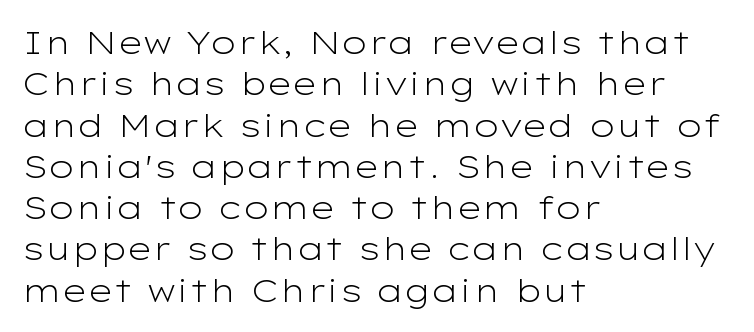
{"serif": "no", "italic": "no", "bold": "no", "weight": "light", "width": "wide", "stroke_contrast": "low", "x_height": "medium", "monospaced": "no", "underline": "no", "align": "left", "line_spacing": "normal", "line_spacing_ratio": 1.29, "letter_spacing": "normal", "letter_spacing_em": 0.0, "glyph_px": 32}
